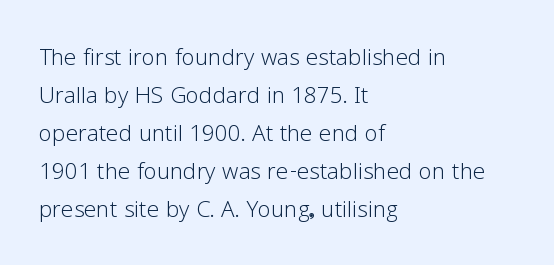
Q: Is the text bold? A: No.
Q: Is the text italic (slanted)? A: No, it is upright.
Q: Is the typeface a serif or a sans-serif typeface? A: Sans-serif.
Q: Is the text underlined? A: No.
Q: How is the paragraph aligned? A: Left-aligned.
Q: Is the spacing between letters normal or unusually wide? A: Normal.
Q: Is the spacing between lines tight, normal or loose? A: Normal.
Q: Width (condensed, normal, or wide)? A: Normal.
Q: Stroke contrast? A: Low.
Q: x-height? A: Medium.
Q: Monospaced? A: No.
